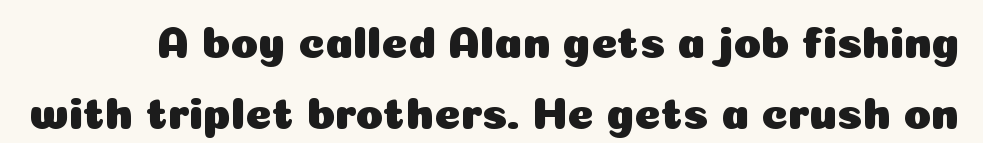
The image shows 45 px sans-serif type, upright; set normal line spacing (1.58x), normal letter spacing, not underlined; low stroke contrast and a medium x-height.
